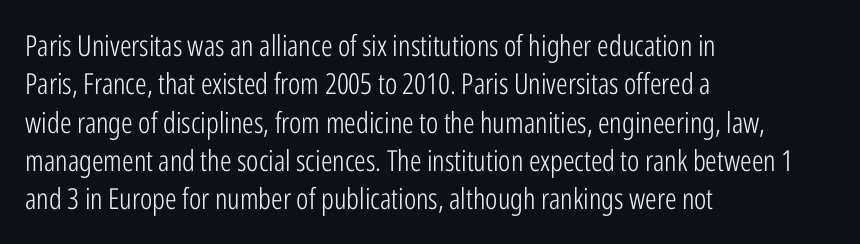
The image shows 29 px light, condensed sans-serif type, upright; set left-aligned, normal line spacing (1.32x), normal letter spacing, not underlined; low stroke contrast and a medium x-height.
